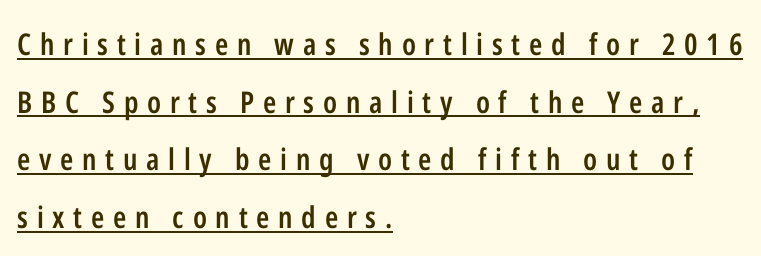
A rule runs beneath these lines of type. Each letter's strokes conclude bluntly, with no projecting serifs. All the whitespace from short lines collects on the right. Rendered with straight, roman letterforms. The block of text is sparse from top to bottom, with ample space between rows.
